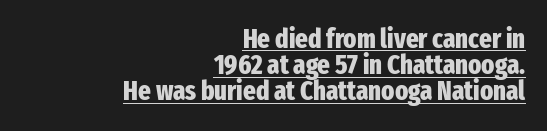
The image shows 27 px bold type, upright; set right-aligned, tight line spacing (0.97x), normal letter spacing, underlined.
